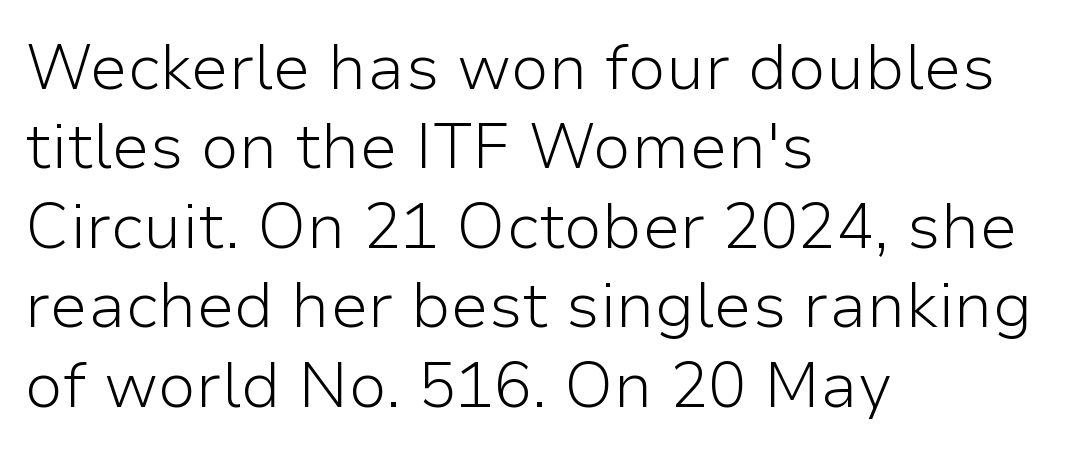
{"serif": "no", "italic": "no", "bold": "no", "weight": "light", "width": "normal", "stroke_contrast": "low", "x_height": "medium", "monospaced": "no", "underline": "no", "align": "left", "line_spacing": "normal", "line_spacing_ratio": 1.26, "letter_spacing": "normal", "letter_spacing_em": 0.0, "glyph_px": 63}
